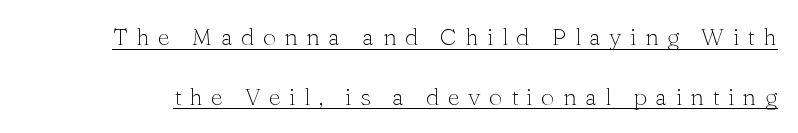
{"italic": "no", "bold": "no", "underline": "yes", "line_spacing": "loose", "line_spacing_ratio": 2.48, "letter_spacing": "wide", "letter_spacing_em": 0.34, "glyph_px": 24}
